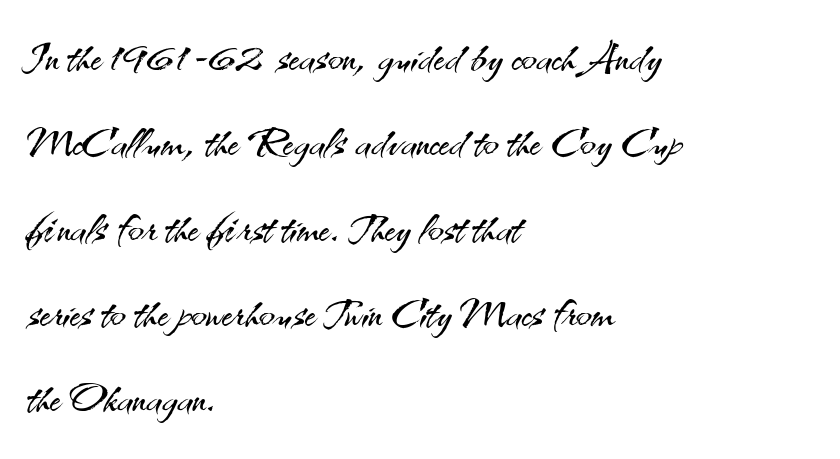
{"serif": "no", "bold": "no", "weight": "light", "width": "normal", "stroke_contrast": "medium", "x_height": "small", "monospaced": "no", "underline": "no", "align": "left", "line_spacing": "normal", "line_spacing_ratio": 1.47, "letter_spacing": "normal", "letter_spacing_em": 0.0, "glyph_px": 58}
